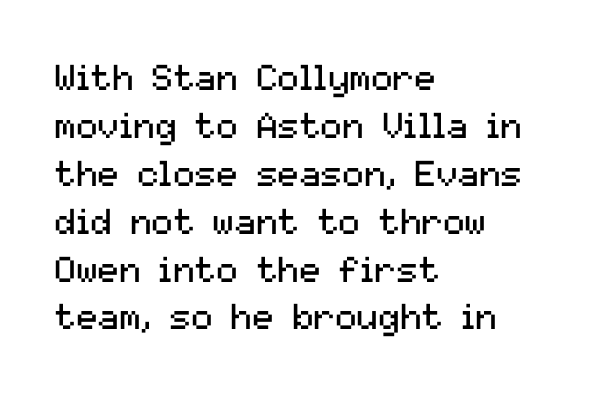
Q: Is the text bold? A: No.
Q: Is the text italic (slanted)? A: No, it is upright.
Q: Is the typeface a serif or a sans-serif typeface? A: Sans-serif.
Q: Is the text underlined? A: No.
Q: How is the paragraph aligned? A: Left-aligned.
Q: Is the spacing between letters normal or unusually wide? A: Normal.
Q: Is the spacing between lines tight, normal or loose? A: Normal.
Q: Width (condensed, normal, or wide)? A: Normal.
Q: Stroke contrast? A: Medium.
Q: x-height? A: Medium.
Q: Monospaced? A: No.
